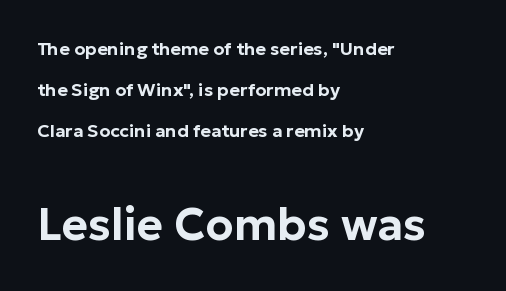
Q: Is the text italic (slanted)? A: No, it is upright.
Q: Is the typeface a serif or a sans-serif typeface? A: Sans-serif.
Q: Is the text underlined? A: No.
Q: How is the paragraph aligned? A: Left-aligned.
Q: Is the spacing between letters normal or unusually wide? A: Normal.
Q: Is the spacing between lines tight, normal or loose? A: Loose.
Q: Which block of text is set in a larger size, the first (top) or the second (bottom)? A: The second (bottom) one.
Q: Width (condensed, normal, or wide)? A: Normal.
Q: Stroke contrast? A: Low.
Q: x-height? A: Medium.
Q: Monospaced? A: No.
